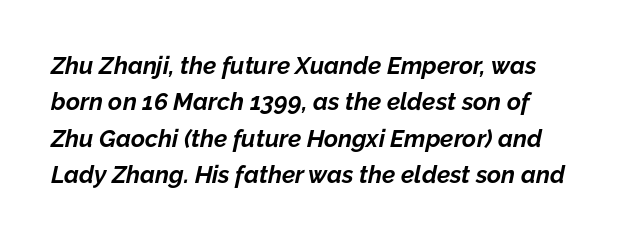
Q: Is the text bold? A: Yes.
Q: Is the text italic (slanted)? A: Yes, it leans right by about 12 degrees.
Q: Is the text underlined? A: No.
Q: Is the spacing between letters normal or unusually wide? A: Normal.
Q: Is the spacing between lines tight, normal or loose? A: Normal.
